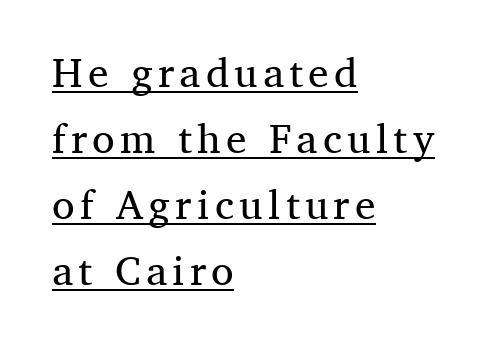
{"serif": "yes", "italic": "no", "bold": "no", "weight": "regular", "width": "normal", "stroke_contrast": "medium", "x_height": "medium", "monospaced": "no", "underline": "yes", "align": "left", "line_spacing": "normal", "line_spacing_ratio": 1.61, "glyph_px": 41}
